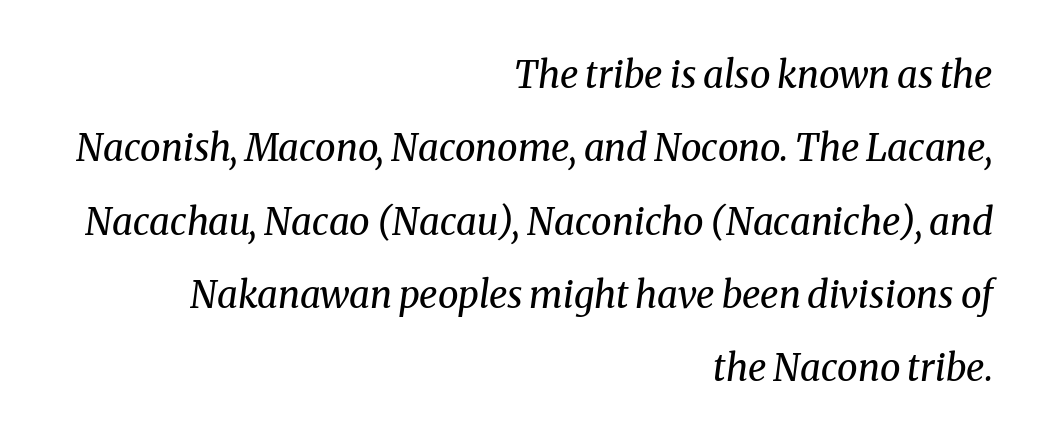
The image shows 37 px regular-weight serif type, italic (leaning right); set right-aligned, loose line spacing (1.98x), normal letter spacing, not underlined; medium stroke contrast and a medium x-height.
